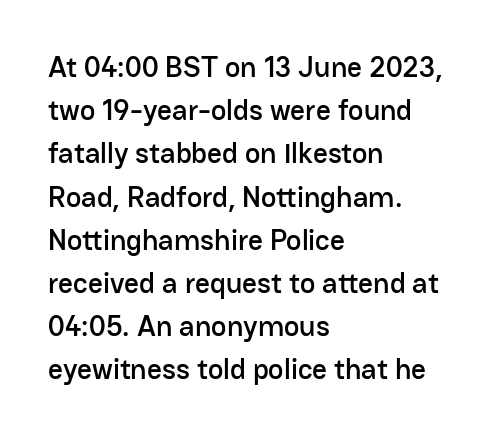
The text was rendered using a sans face with plain stroke endings. Every row of glyphs begins at an identical x-position on the left. Tracking here is standard; glyphs follow each other at the usual distance. Style check: upright.
